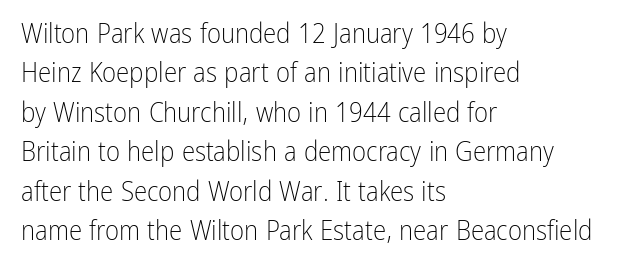
{"italic": "no", "bold": "no", "underline": "no", "align": "left", "line_spacing": "normal", "line_spacing_ratio": 1.46, "letter_spacing": "normal", "letter_spacing_em": 0.0, "glyph_px": 27}
